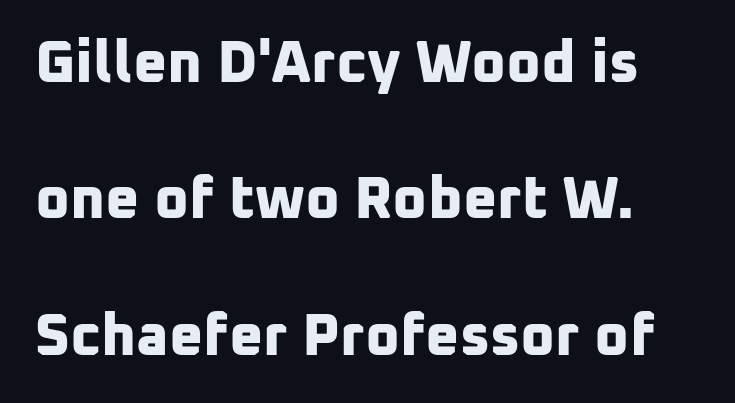
{"serif": "no", "bold": "yes", "weight": "bold", "width": "normal", "stroke_contrast": "low", "x_height": "medium", "monospaced": "no", "underline": "no", "line_spacing": "loose", "line_spacing_ratio": 2.31, "letter_spacing": "normal", "letter_spacing_em": 0.0, "glyph_px": 59}
